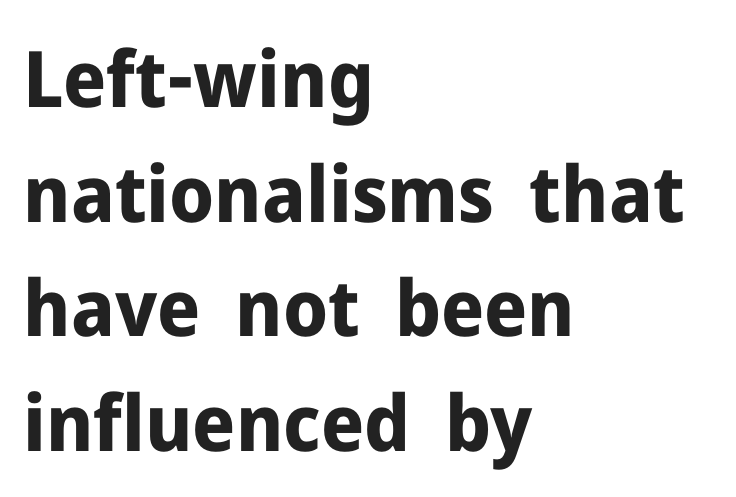
Bare-footed words on every line. Proportional: the letters do not fall into vertical columns. As a designer I'd log this as weight 700, bold. The rows are spaced the way most documents space them. These lines keep a tight, regular rhythm from letter to letter.
